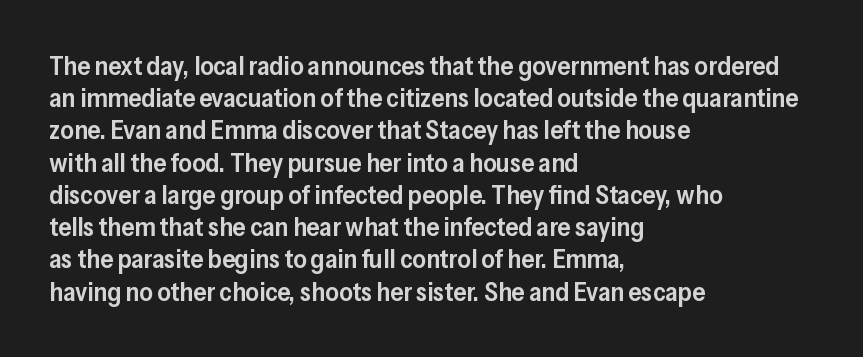
Italic? Not at all — the glyphs are vertical. The space beneath each line is pristine and unruled. Stems and bowls a touch heavier than normal — semibold. The paragraph shown leans on its left margin.
